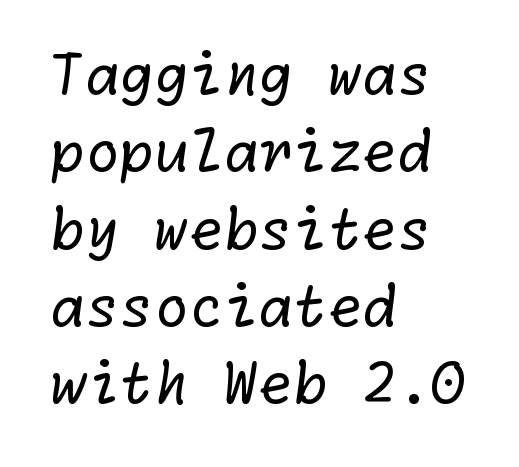
{"serif": "no", "bold": "no", "weight": "regular", "width": "normal", "stroke_contrast": "low", "x_height": "medium", "underline": "no", "align": "left", "line_spacing": "normal", "line_spacing_ratio": 1.38, "letter_spacing": "normal", "letter_spacing_em": 0.0, "glyph_px": 56}
